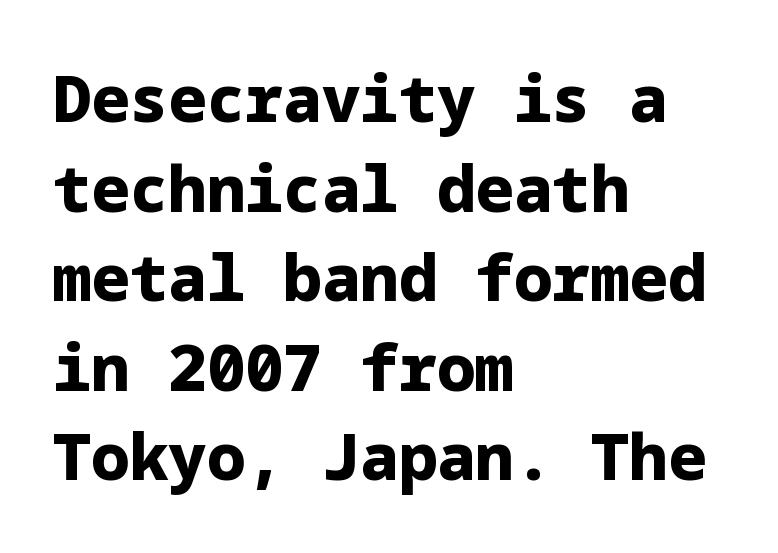
Q: Is the text bold? A: Yes.
Q: Is the text italic (slanted)? A: No, it is upright.
Q: Is the typeface a serif or a sans-serif typeface? A: Sans-serif.
Q: Is the text underlined? A: No.
Q: How is the paragraph aligned? A: Left-aligned.
Q: Is the spacing between letters normal or unusually wide? A: Normal.
Q: Is the spacing between lines tight, normal or loose? A: Normal.
Q: Width (condensed, normal, or wide)? A: Normal.
Q: Stroke contrast? A: Low.
Q: x-height? A: Medium.
